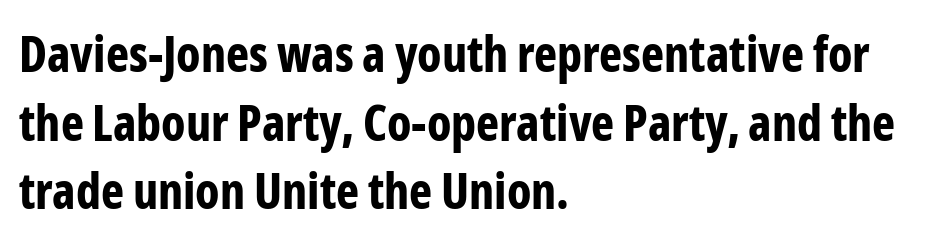
{"serif": "no", "italic": "no", "bold": "yes", "weight": "bold", "width": "condensed", "stroke_contrast": "low", "x_height": "medium", "monospaced": "no", "underline": "no", "align": "left", "line_spacing": "normal", "line_spacing_ratio": 1.4, "letter_spacing": "normal", "letter_spacing_em": 0.0, "glyph_px": 49}
